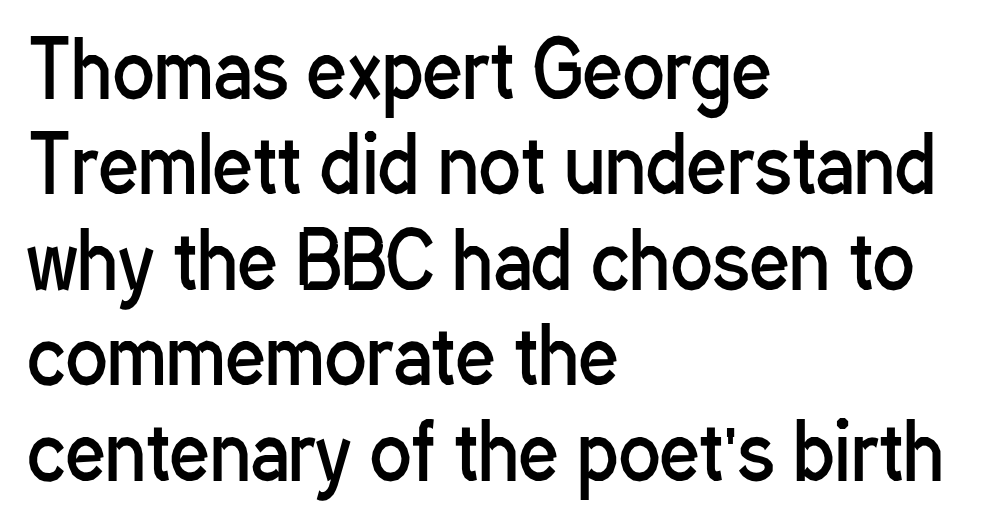
Looks like regular typesetting: each glyph gets only the width it needs. Italic: no, the glyphs are upright roman. The specimen omits any rule beneath the text block's lines. Letterform terminals end flat and unadorned throughout the passage. Horizontal alignment here is leftward, the default for most running prose. The line texture is even and compact thanks to regular tracking.
